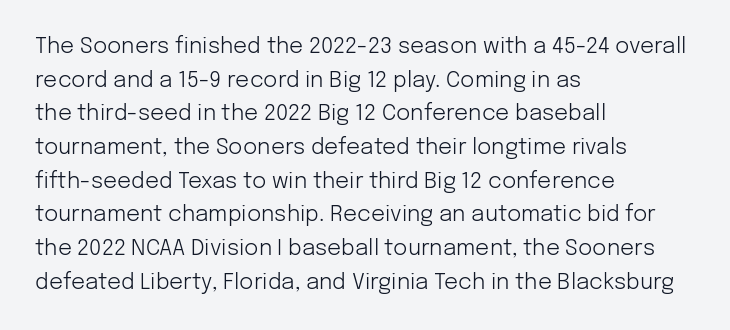
The image shows 22 px text type, upright; set left-aligned, normal line spacing (1.53x), normal letter spacing, not underlined.
